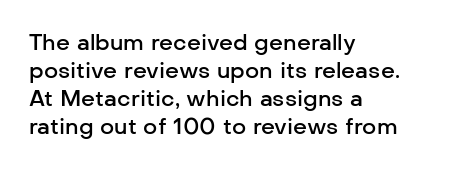
Regular leading. Is there any slant? The stems are plumb. You could call the tracking neutral — neither tight nor loose. A bare baseline throughout the passage.
